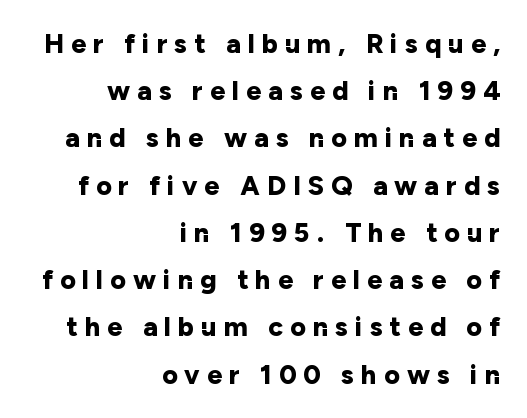
The image shows 27 px bold type, upright; set right-aligned, line spacing 1.75x, unusually wide letter spacing (+0.26 em), not underlined.
